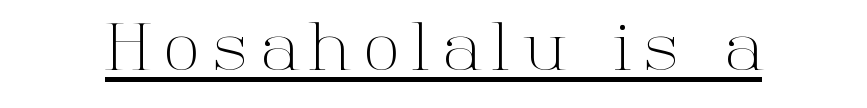
Letterform terminals end in serifs throughout the passage. The horizontal fit of the characters is loose and conspicuously gappy. These characters rest on top of a visible drawn line. Posture: upright roman. Vertical stems look standard width or narrower in stroke. Looks like regular typesetting: each glyph gets only the width it needs.
